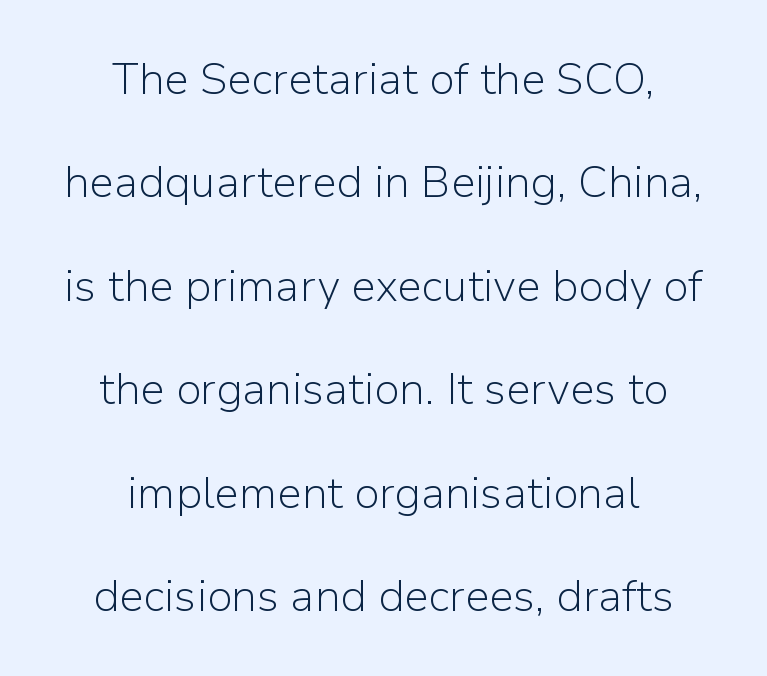
The image shows 44 px light sans-serif type, upright; set centered, loose line spacing (2.35x), normal letter spacing, not underlined; low stroke contrast and a medium x-height.
